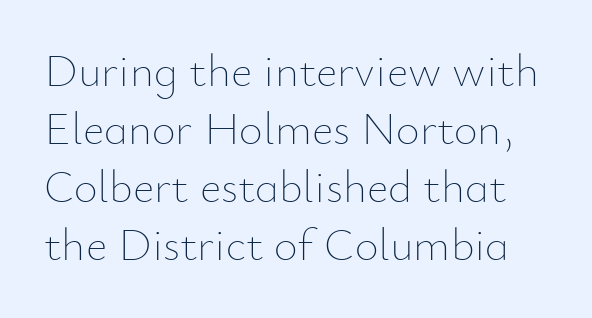
The image shows 46 px thin type, upright; set normal line spacing (1.26x), normal letter spacing, not underlined; low stroke contrast and a small x-height.
